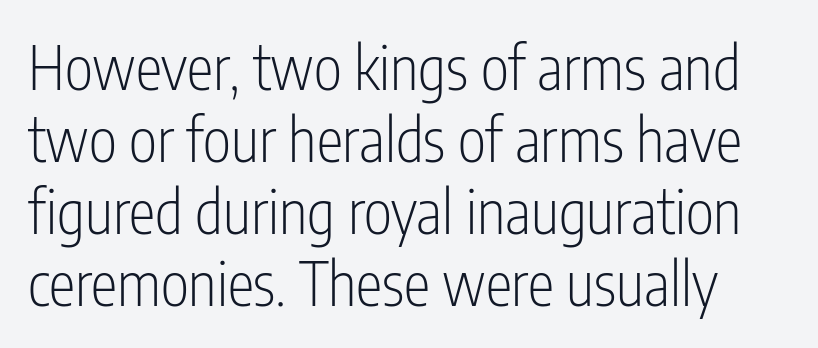
The weight would be labelled regular, book, light, or lighter still. Classification — sans serif. Do the characters align in a grid? No, the font is proportional. How are the letters spaced? Ordinarily, with no added tracking.
